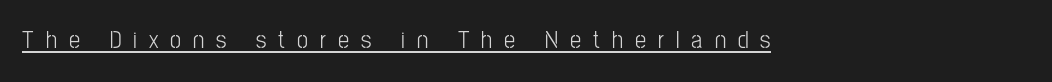
A rule runs beneath these lines of type. A typesetter would mark this as roman, not italic. The font sits on the lighter half of the weight spectrum, regular included. A classic flush-left, rag-right setting is used for this passage.
